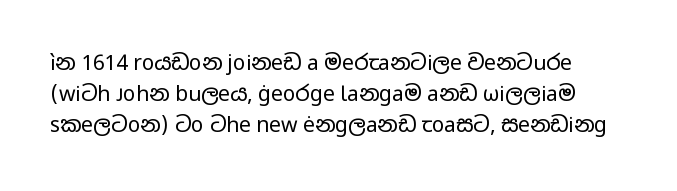
The image shows 21 px text type, upright; set normal line spacing (1.47x), normal letter spacing, not underlined.
